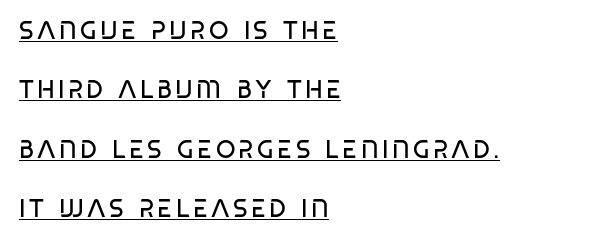
Q: Is the text bold? A: No.
Q: Is the text underlined? A: Yes.
Q: How is the paragraph aligned? A: Left-aligned.
Q: Is the spacing between lines tight, normal or loose? A: Loose.
